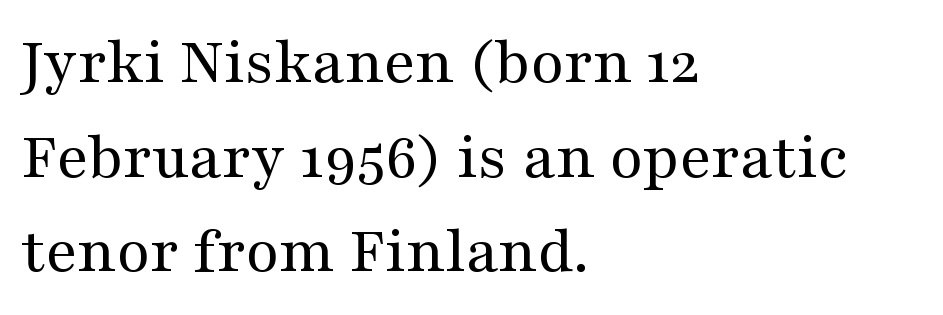
Q: Is the text bold? A: No.
Q: Is the text italic (slanted)? A: No, it is upright.
Q: Is the typeface a serif or a sans-serif typeface? A: Serif.
Q: Is the text underlined? A: No.
Q: How is the paragraph aligned? A: Left-aligned.
Q: Is the spacing between letters normal or unusually wide? A: Normal.
Q: Is the spacing between lines tight, normal or loose? A: Normal.
Q: Width (condensed, normal, or wide)? A: Wide.
Q: Stroke contrast? A: Medium.
Q: x-height? A: Medium.
Q: Monospaced? A: No.
